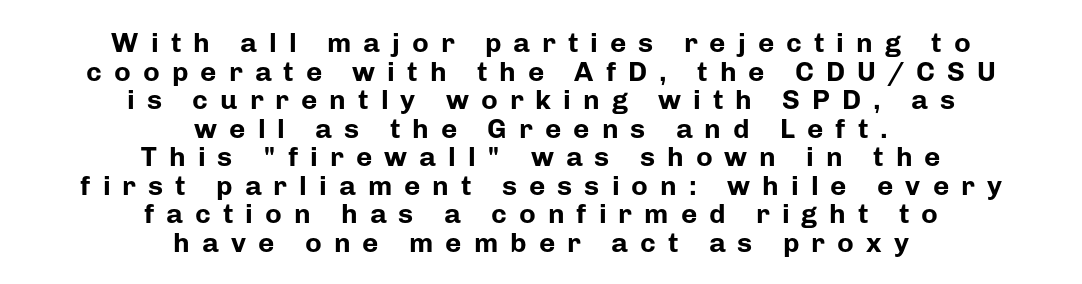
These lines carry a lot of weight — the face is fully bold. Teacher's note: observe the equal gaps on both sides — that is centered alignment. This is roman type, the default non-slanted kind. The leading is snug, giving the passage a crowded texture. Honestly, the letter spacing is so wide it's the main thing you notice. The text was rendered using a sans face with plain stroke endings.
